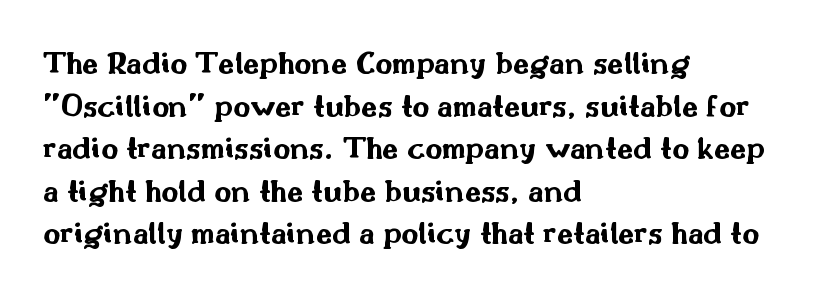
The image shows 33 px bold, wide sans-serif type, upright; set left-aligned, normal line spacing (1.29x), normal letter spacing, not underlined; medium stroke contrast and a small x-height.
